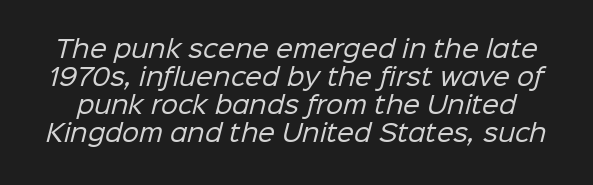
A clean baseline with only descenders dipping below it. The letterforms sit at book weight or below. The gaps between neighbouring characters are ordinary and unremarkable.
